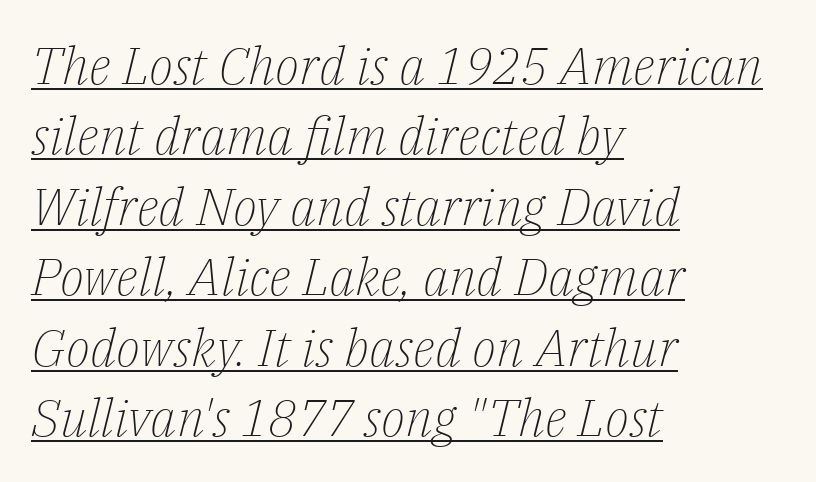
Q: Is the text bold? A: No.
Q: Is the text italic (slanted)? A: Yes, it leans right by about 14 degrees.
Q: Is the typeface a serif or a sans-serif typeface? A: Serif.
Q: Is the text underlined? A: Yes.
Q: How is the paragraph aligned? A: Left-aligned.
Q: Is the spacing between letters normal or unusually wide? A: Normal.
Q: Is the spacing between lines tight, normal or loose? A: Normal.
Q: Width (condensed, normal, or wide)? A: Normal.
Q: Stroke contrast? A: Low.
Q: x-height? A: Medium.
Q: Monospaced? A: No.
